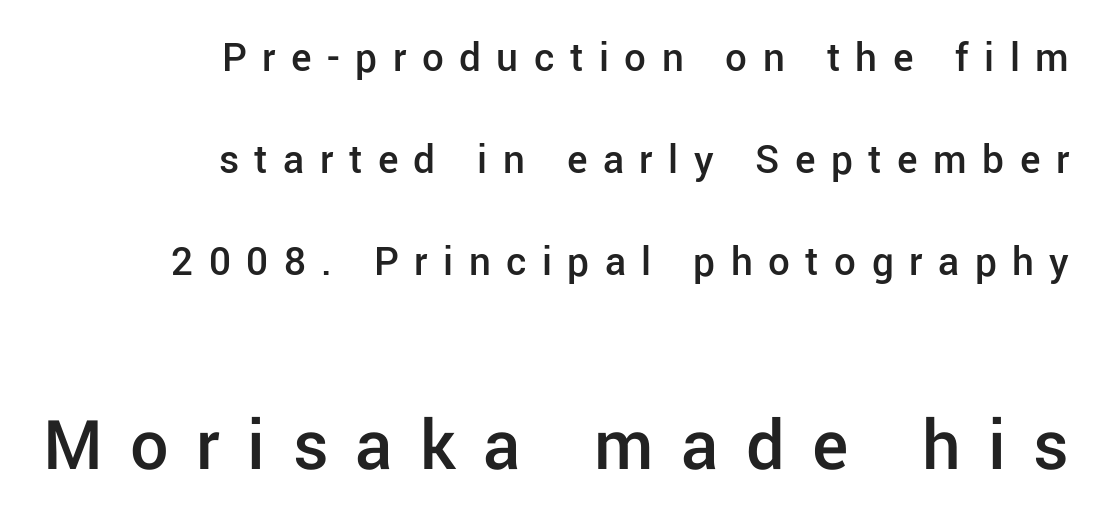
The line texture is sparse and dotted thanks to wide tracking. Words float on clear page, feet unadorned. The block of text is sparse from top to bottom, with ample space between rows. Varying glyph widths throughout — classic text-font behaviour.
